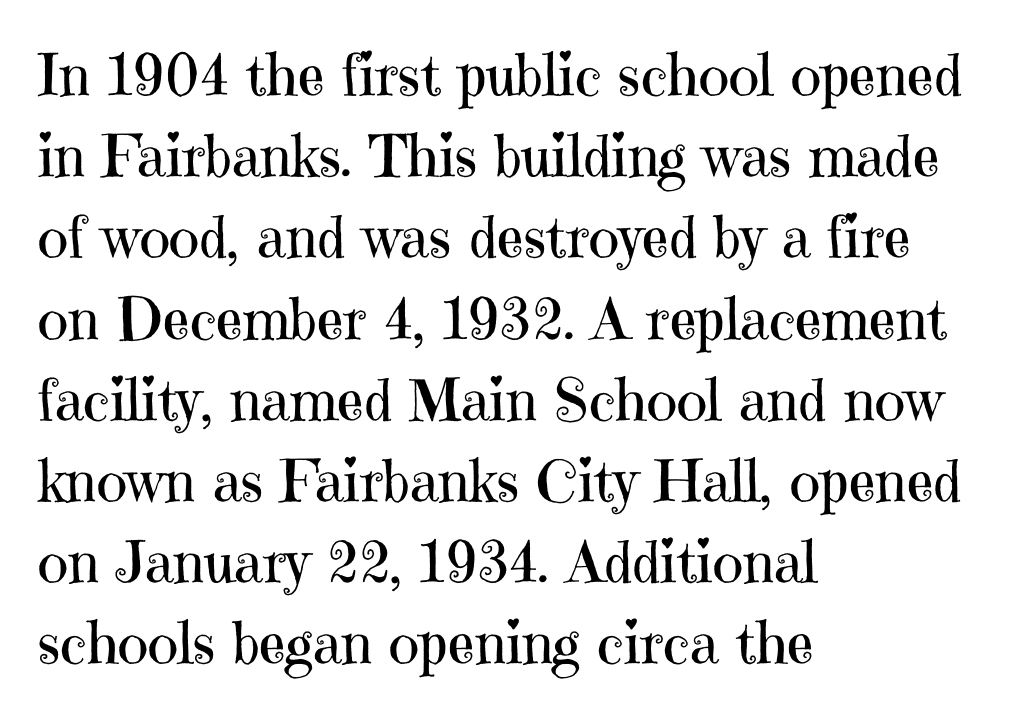
Honestly, the letter spacing is just normal — you wouldn't notice it. In terms of leading, this rendering sits right in the middle. The typesetter chose a ragged-right arrangement here. This rendering features lettering with no underline. Caption: face not bold, strokes unweighted. The rendering shows small feet on the letterforms — a serif design.
